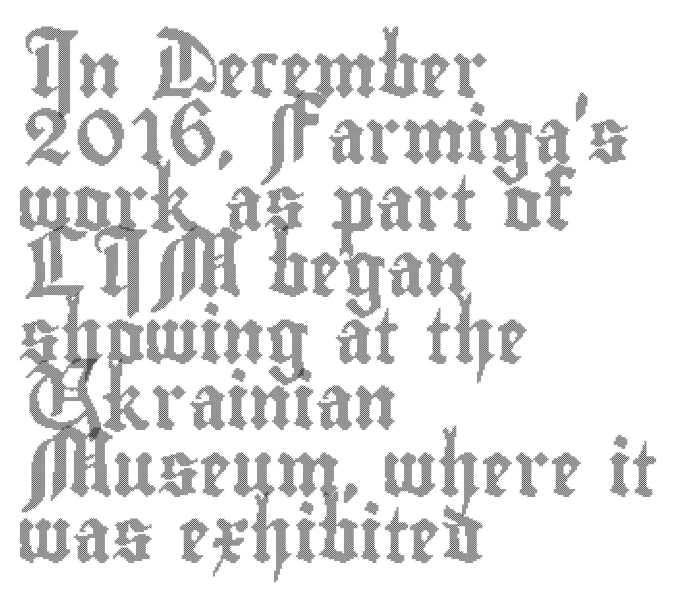
This sample has the flowing, uneven cadence of proportional lettering. The rag falls on the right side of this text block. Only glyphs here, with clear space below each row. The rendering keeps characters at their native spacing. The type sits square on the baseline with zero lean.
